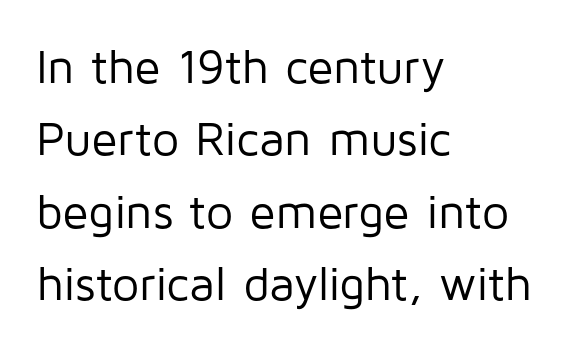
Q: Is the text bold? A: No.
Q: Is the text italic (slanted)? A: No, it is upright.
Q: Is the typeface a serif or a sans-serif typeface? A: Sans-serif.
Q: Is the text underlined? A: No.
Q: How is the paragraph aligned? A: Left-aligned.
Q: Is the spacing between letters normal or unusually wide? A: Normal.
Q: Is the spacing between lines tight, normal or loose? A: Normal.
Q: Width (condensed, normal, or wide)? A: Normal.
Q: Stroke contrast? A: Low.
Q: x-height? A: Medium.
Q: Monospaced? A: No.
